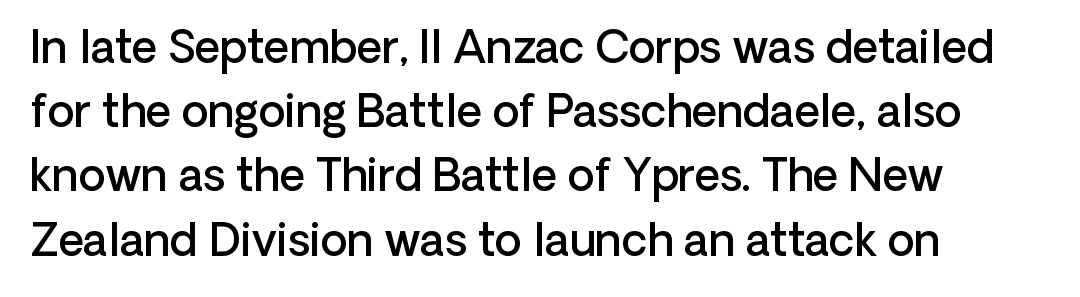
Q: Is the text bold? A: Semi-bold.
Q: Is the text italic (slanted)? A: No, it is upright.
Q: Is the typeface a serif or a sans-serif typeface? A: Sans-serif.
Q: Is the text underlined? A: No.
Q: How is the paragraph aligned? A: Left-aligned.
Q: Is the spacing between letters normal or unusually wide? A: Normal.
Q: Is the spacing between lines tight, normal or loose? A: Normal.
Q: Width (condensed, normal, or wide)? A: Normal.
Q: Stroke contrast? A: Low.
Q: x-height? A: Medium.
Q: Monospaced? A: No.
